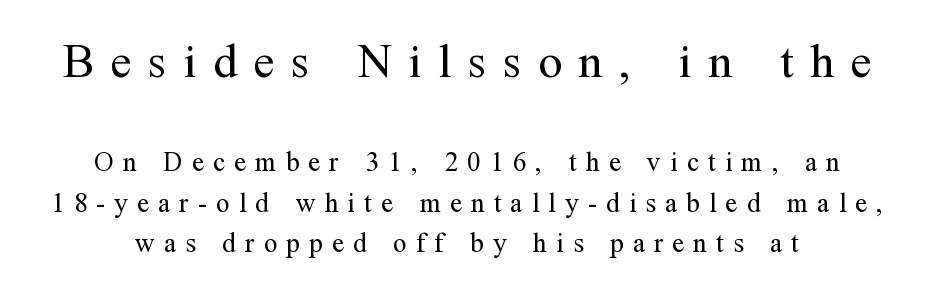
You could not count columns in this text — the font is proportionally spaced. The foot of each line stays bare and open. Quick note: interline space is typical. Does the type have serifs? Yes, each stem ends in a small foot. There is plenty of visible air inserted between adjacent glyphs. Bold? No — there's no thickening of the strokes.
